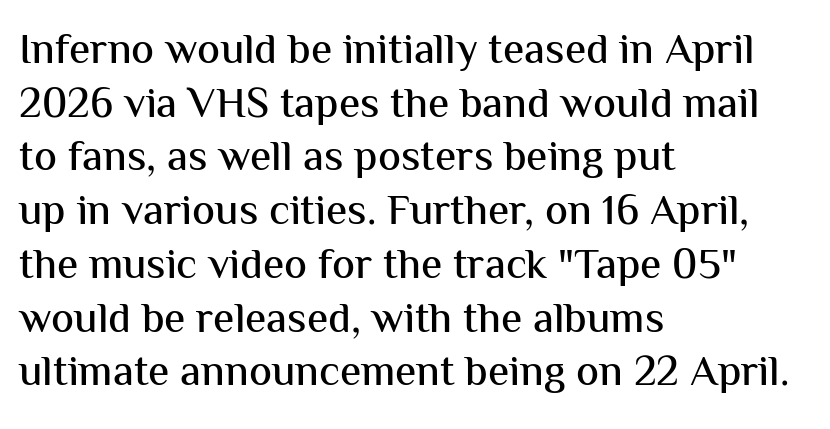
Q: Is the text italic (slanted)? A: No, it is upright.
Q: Is the typeface a serif or a sans-serif typeface? A: Sans-serif.
Q: Is the text underlined? A: No.
Q: How is the paragraph aligned? A: Left-aligned.
Q: Is the spacing between letters normal or unusually wide? A: Normal.
Q: Is the spacing between lines tight, normal or loose? A: Normal.
Q: Width (condensed, normal, or wide)? A: Normal.
Q: Stroke contrast? A: Medium.
Q: x-height? A: Medium.
Q: Monospaced? A: No.
